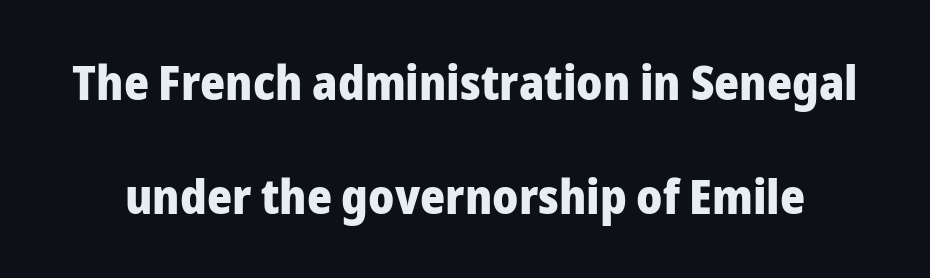
{"serif": "no", "italic": "no", "bold": "yes", "weight": "heavy", "width": "normal", "stroke_contrast": "low", "x_height": "medium", "monospaced": "no", "underline": "no", "line_spacing": "loose", "line_spacing_ratio": 2.38, "letter_spacing": "normal", "letter_spacing_em": 0.0, "glyph_px": 48}
